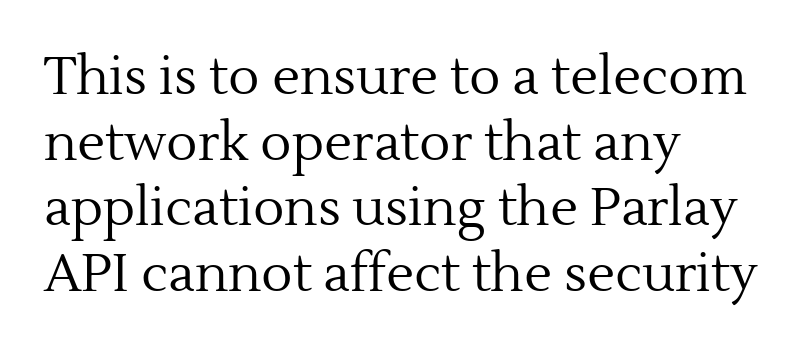
The image shows 52 px regular-weight serif type, upright; set left-aligned, normal line spacing (1.26x), normal letter spacing, not underlined; a medium x-height.
